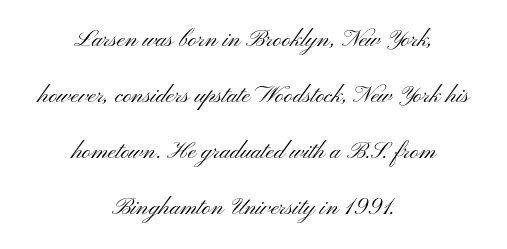
Q: Is the text bold? A: No.
Q: Is the text italic (slanted)? A: Yes.
Q: Is the text underlined? A: No.
Q: How is the paragraph aligned? A: Centered.
Q: Is the spacing between letters normal or unusually wide? A: Normal.
Q: Is the spacing between lines tight, normal or loose? A: Loose.
